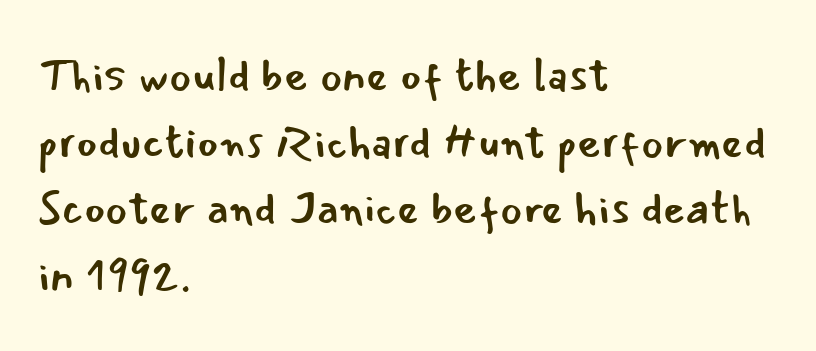
Q: Is the text bold? A: No.
Q: Is the text italic (slanted)? A: No, it is upright.
Q: Is the typeface a serif or a sans-serif typeface? A: Sans-serif.
Q: Is the text underlined? A: No.
Q: How is the paragraph aligned? A: Left-aligned.
Q: Is the spacing between letters normal or unusually wide? A: Normal.
Q: Is the spacing between lines tight, normal or loose? A: Normal.
Q: Width (condensed, normal, or wide)? A: Normal.
Q: Stroke contrast? A: Low.
Q: x-height? A: Small.
Q: Monospaced? A: No.
